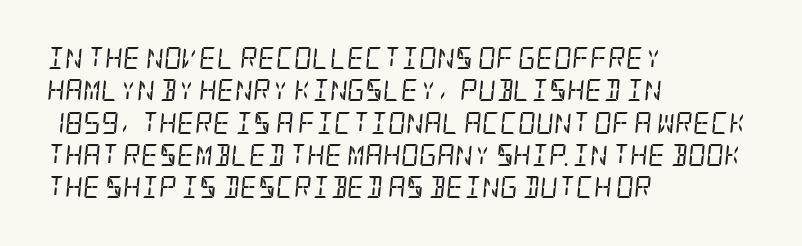
The image shows 22 px text type, italic (leaning right); set left-aligned, normal line spacing (1.47x), normal letter spacing, not underlined.
